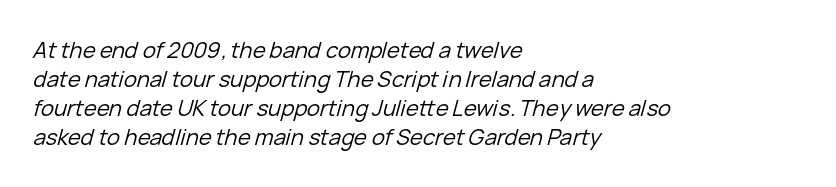
Q: Is the text bold? A: No.
Q: Is the text italic (slanted)? A: Yes, it leans right by about 15 degrees.
Q: Is the text underlined? A: No.
Q: How is the paragraph aligned? A: Left-aligned.
Q: Is the spacing between letters normal or unusually wide? A: Normal.
Q: Is the spacing between lines tight, normal or loose? A: Normal.
